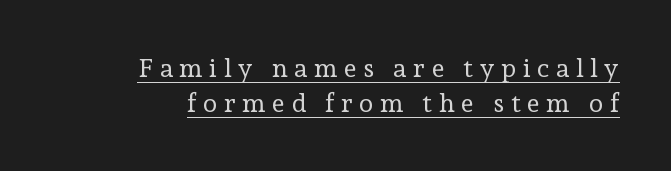
{"italic": "no", "bold": "no", "underline": "yes", "align": "right", "line_spacing": "normal", "line_spacing_ratio": 1.33, "letter_spacing": "wide", "letter_spacing_em": 0.25, "glyph_px": 26}
